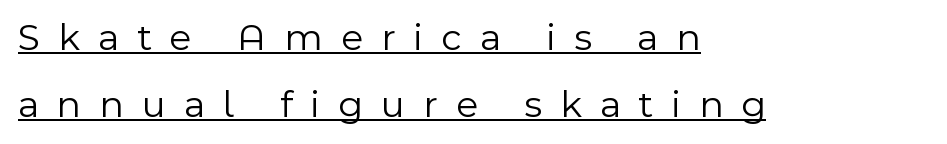
The image shows 39 px light sans-serif type, upright; set left-aligned, line spacing 1.73x, unusually wide letter spacing (+0.47 em), underlined; a medium x-height.
